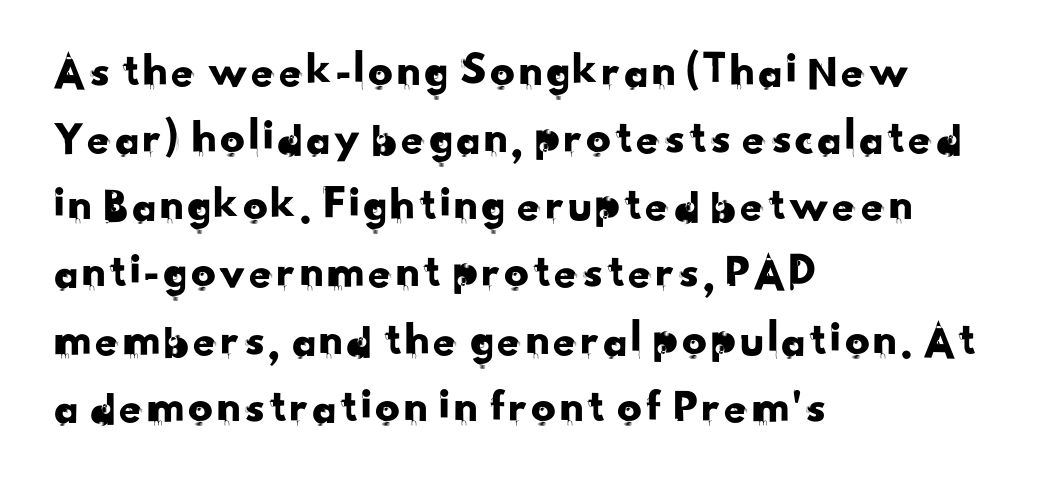
Check the space under the baseline: it is left empty. Each word holds together tightly as a unit, with standard inter-letter gaps. Proportional: the letters do not fall into vertical columns. A typesetter would call this leading conventional body-copy spacing. Typeset ragged right — the left edge is the straight one. Note: no serifs on the glyphs.
